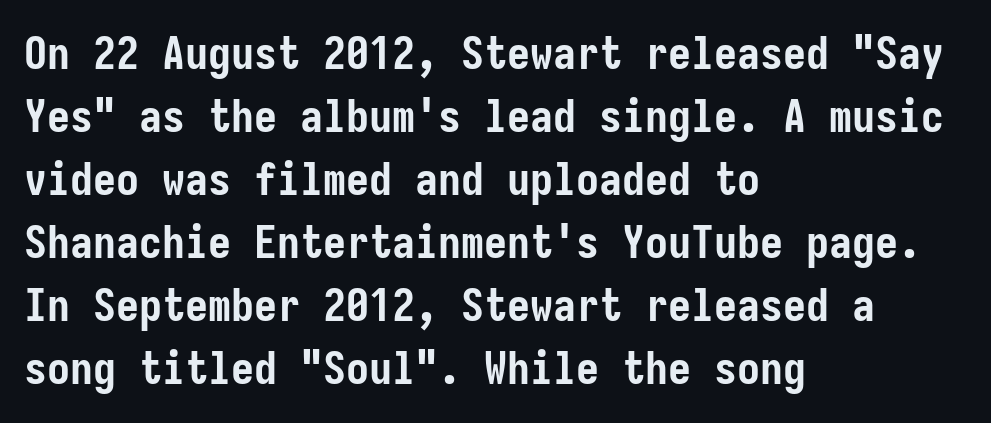
The zone under the glyphs is completely vacant. If you drew a line through each stem, it would be perfectly vertical. Each word holds together tightly as a unit, with standard inter-letter gaps. Honestly, the row spacing looks completely unremarkable. The ragged edge is on the right, which tells us the setting is flush left. Weight check: bold — yes, fully.
